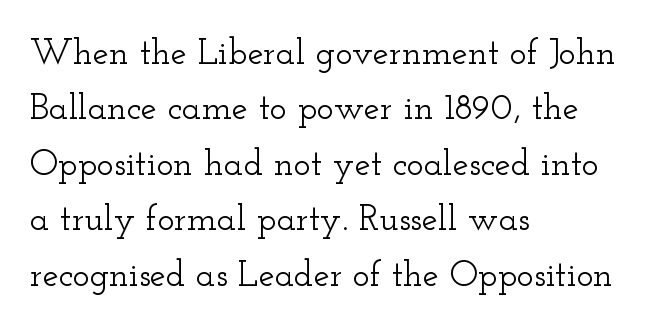
Q: Is the text italic (slanted)? A: No, it is upright.
Q: Is the typeface a serif or a sans-serif typeface? A: Serif.
Q: Is the text underlined? A: No.
Q: How is the paragraph aligned? A: Left-aligned.
Q: Is the spacing between letters normal or unusually wide? A: Normal.
Q: Is the spacing between lines tight, normal or loose? A: Normal.
Q: Width (condensed, normal, or wide)? A: Wide.
Q: Stroke contrast? A: Low.
Q: x-height? A: Small.
Q: Monospaced? A: No.
